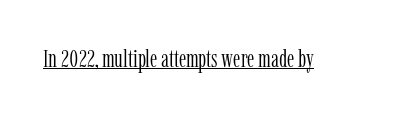
Q: Is the text bold? A: No.
Q: Is the text italic (slanted)? A: No, it is upright.
Q: Is the text underlined? A: Yes.
Q: Is the spacing between letters normal or unusually wide? A: Normal.
